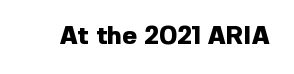
{"italic": "no", "bold": "yes", "underline": "no", "letter_spacing": "normal", "letter_spacing_em": 0.0, "glyph_px": 25}
